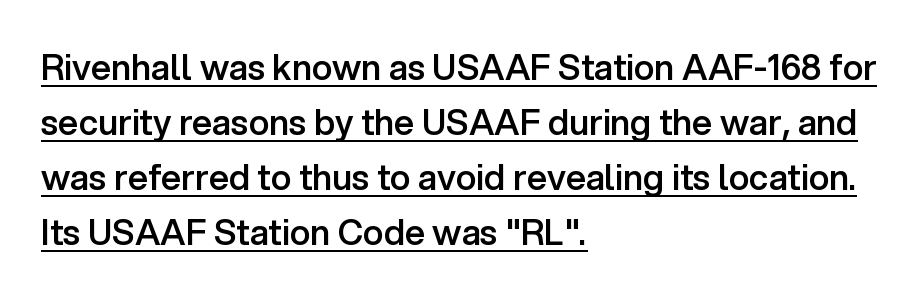
Q: Is the text bold? A: Semi-bold.
Q: Is the text italic (slanted)? A: No, it is upright.
Q: Is the typeface a serif or a sans-serif typeface? A: Sans-serif.
Q: Is the text underlined? A: Yes.
Q: How is the paragraph aligned? A: Left-aligned.
Q: Is the spacing between letters normal or unusually wide? A: Normal.
Q: Is the spacing between lines tight, normal or loose? A: Normal.
Q: Width (condensed, normal, or wide)? A: Normal.
Q: Stroke contrast? A: Low.
Q: x-height? A: Medium.
Q: Monospaced? A: No.
